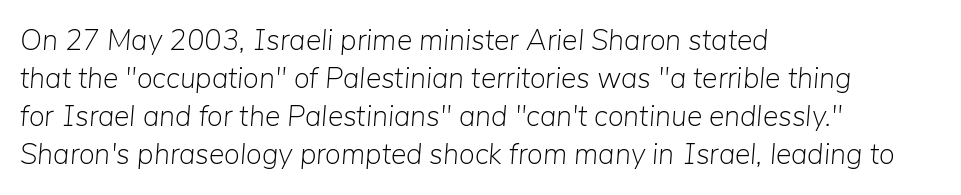
{"italic": "yes", "lean": "right", "slant_degrees": 5, "bold": "no", "weight": "light", "width": "normal", "stroke_contrast": "low", "x_height": "medium", "monospaced": "no", "underline": "no", "align": "left", "line_spacing": "normal", "line_spacing_ratio": 1.31, "letter_spacing": "normal", "letter_spacing_em": 0.0, "glyph_px": 29}
